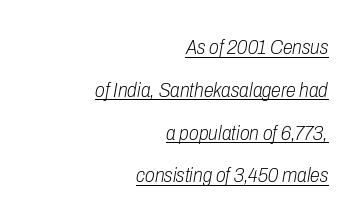
Horizontal alignment here is rightward, an uncommon choice for prose. A typesetter would call this zero additional tracking. Notice the wide empty band between every row — that's loose leading. The words here are underlined.
